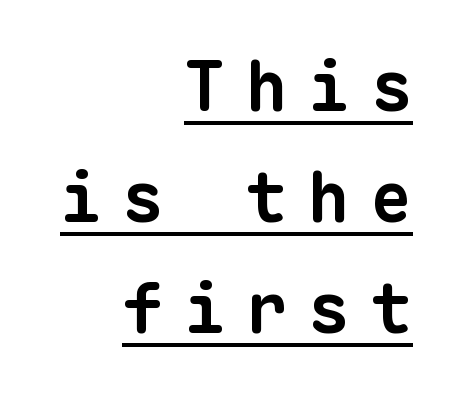
This sample carries an underscore along the baseline area. Someone cranked the tracking dial way up on this one. Students, this is bold: see how much ink each stroke carries. Spacing verdict: monospaced, one width for all characters. Reading down the column, the eye jumps a familiar distance to each next line.
